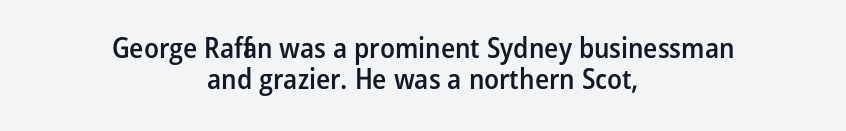
Typographically, this falls in the sans-serif category. Which margin do the lines hug? Neither — every line sits in the middle. Glyph-to-glyph distance matches everyday printed text. Plain, unruled lines of type.
